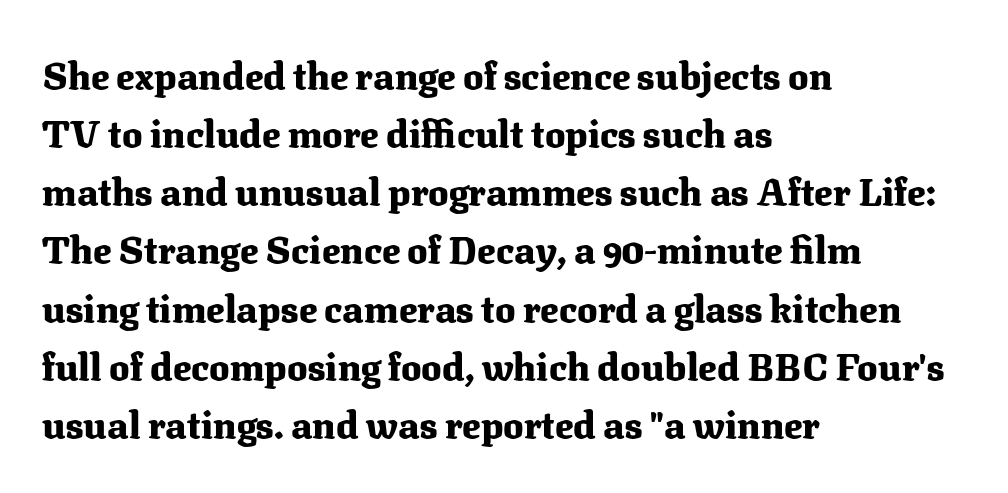
{"serif": "yes", "italic": "no", "bold": "yes", "weight": "heavy", "width": "normal", "stroke_contrast": "medium", "x_height": "medium", "monospaced": "no", "underline": "no", "align": "left", "line_spacing": "normal", "line_spacing_ratio": 1.53, "letter_spacing": "normal", "letter_spacing_em": 0.0, "glyph_px": 38}
